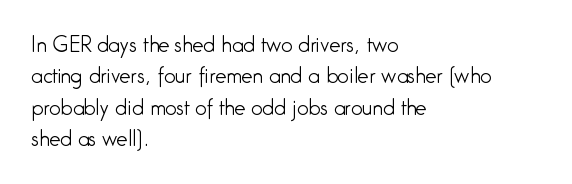
Line spacing here is normal. A typesetter would mark this as roman, not italic. The specimen omits any rule beneath the text block's lines. The rag falls on the right side of this text block. The characters are drawn with everyday or finer stroke widths.
